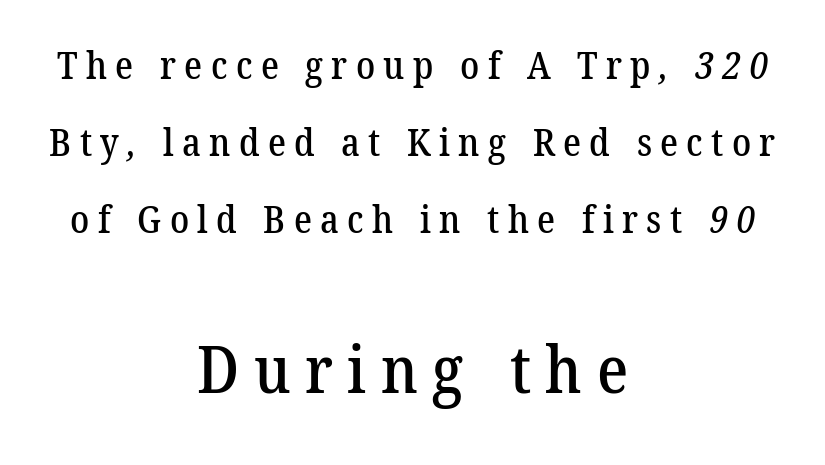
The lines are quadded center. The leading is generous, giving the passage an open texture. The designer gave the closing block more size than the opening block. Letter spacing: wide. Check under the words: just untouched page. You could not count columns in this text — the font is proportionally spaced.
